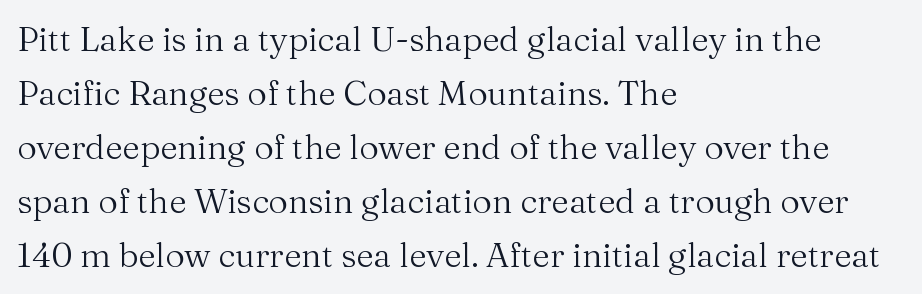
{"serif": "yes", "italic": "no", "bold": "no", "weight": "regular", "width": "normal", "stroke_contrast": "medium", "x_height": "medium", "monospaced": "no", "underline": "no", "align": "left", "line_spacing": "normal", "line_spacing_ratio": 1.59, "letter_spacing": "normal", "letter_spacing_em": 0.0, "glyph_px": 34}
